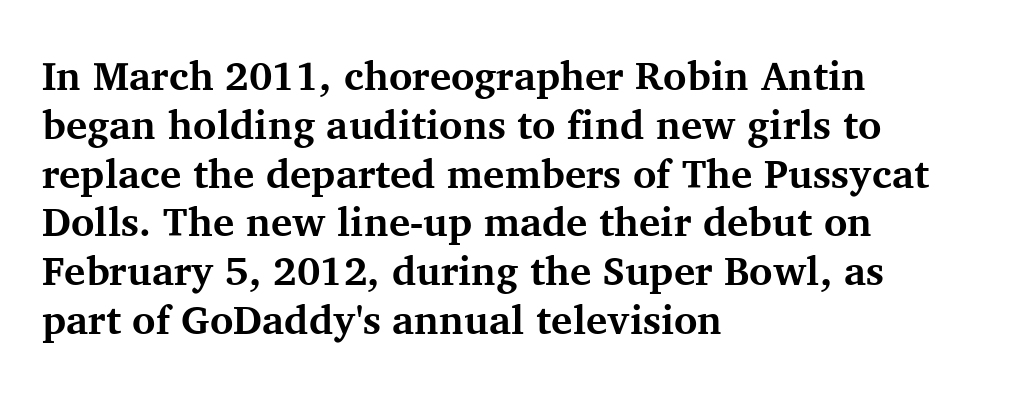
Spacing verdict: proportional, widths tailored to each character. Little horizontal feet cap the strokes, marking this as serif type. There is no visible air inserted between adjacent glyphs. The lines in this sample share a left origin and differ only in where they stop.
